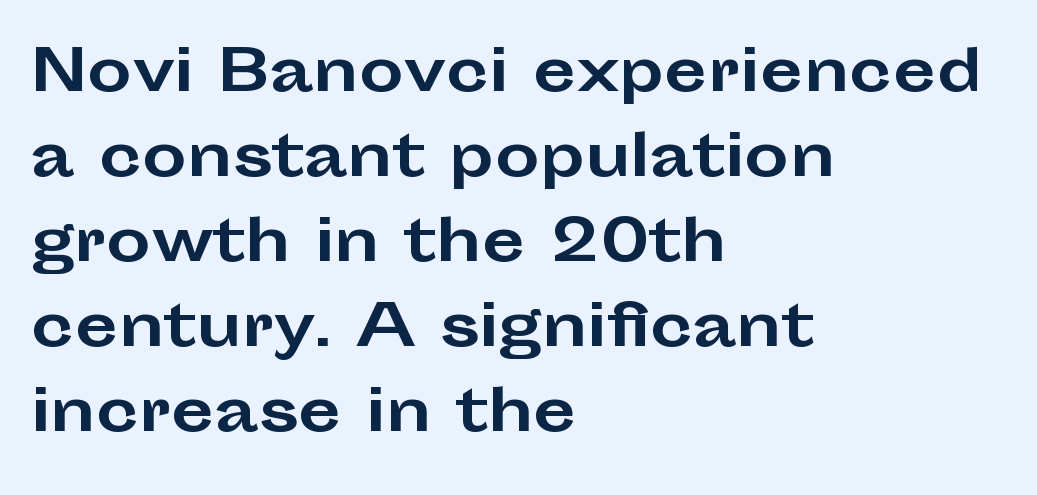
{"serif": "no", "italic": "no", "bold": "yes", "weight": "bold", "width": "wide", "stroke_contrast": "low", "x_height": "medium", "monospaced": "no", "underline": "no", "align": "left", "line_spacing": "normal", "line_spacing_ratio": 1.52, "letter_spacing": "normal", "letter_spacing_em": 0.0, "glyph_px": 56}
